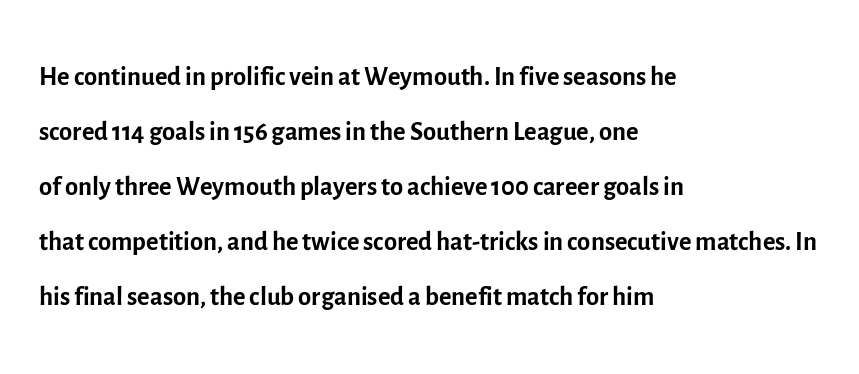
{"serif": "no", "italic": "no", "bold": "no", "weight": "regular", "width": "normal", "x_height": "medium", "monospaced": "no", "underline": "no", "align": "left", "line_spacing": "normal", "line_spacing_ratio": 1.45, "letter_spacing": "normal", "letter_spacing_em": 0.0, "glyph_px": 38}
